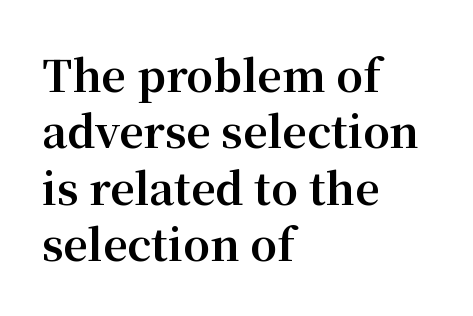
The image shows 43 px bold serif type, upright; set left-aligned, normal line spacing (1.31x), normal letter spacing, not underlined; medium stroke contrast and a medium x-height.
